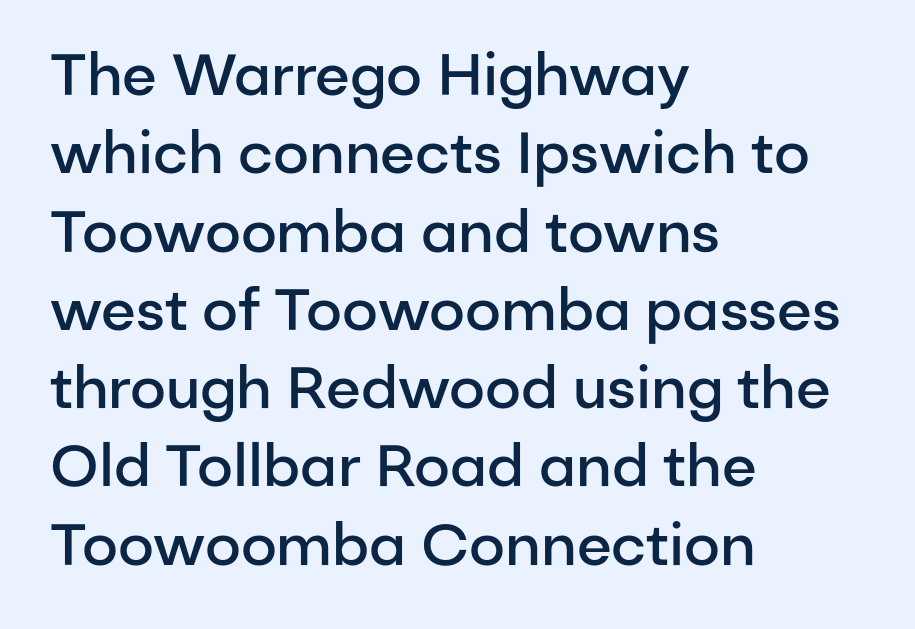
{"serif": "no", "italic": "no", "bold": "semi", "weight": "semibold", "width": "normal", "stroke_contrast": "low", "x_height": "medium", "monospaced": "no", "underline": "no", "align": "left", "line_spacing": "normal", "line_spacing_ratio": 1.35, "letter_spacing": "normal", "letter_spacing_em": 0.0, "glyph_px": 58}
